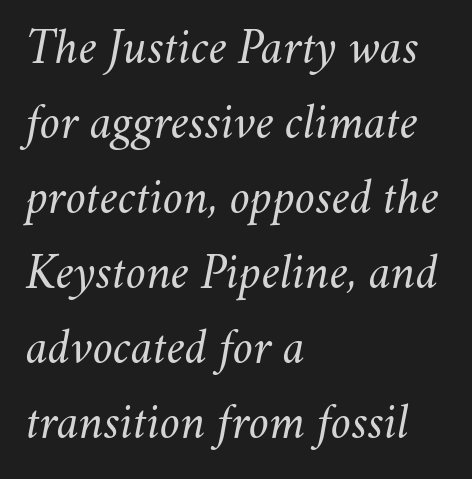
{"italic": "yes", "lean": "right", "slant_degrees": 11, "bold": "no", "weight": "light", "width": "normal", "stroke_contrast": "medium", "x_height": "small", "monospaced": "no", "underline": "no", "align": "left", "line_spacing": "normal", "line_spacing_ratio": 1.47, "letter_spacing": "normal", "letter_spacing_em": 0.0, "glyph_px": 51}
